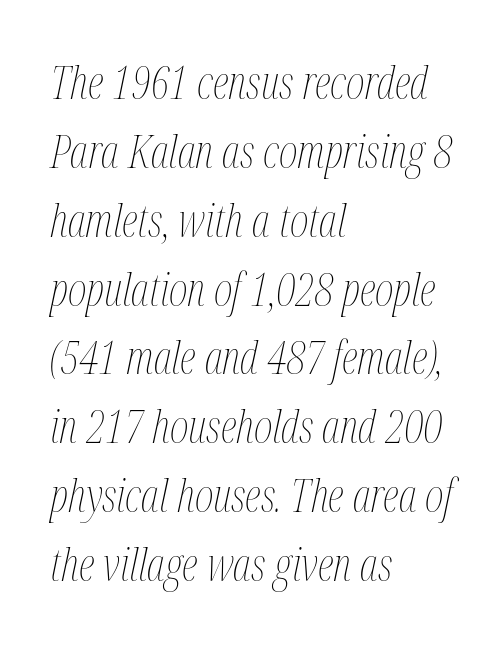
Q: Is the text bold? A: No.
Q: Is the text italic (slanted)? A: Yes, it leans right by about 12 degrees.
Q: Is the text underlined? A: No.
Q: How is the paragraph aligned? A: Left-aligned.
Q: Is the spacing between letters normal or unusually wide? A: Normal.
Q: Is the spacing between lines tight, normal or loose? A: Normal.
Q: Width (condensed, normal, or wide)? A: Condensed.
Q: Stroke contrast? A: Medium.
Q: x-height? A: Medium.
Q: Monospaced? A: No.
